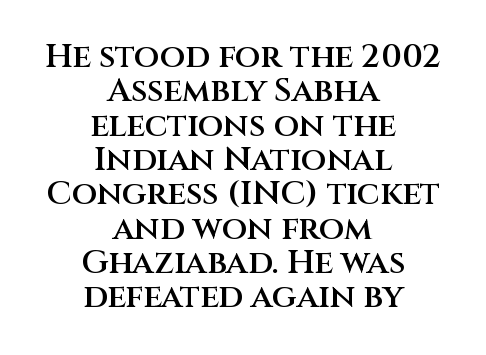
Quick note: not italic, upright. This is the in-between weight designers call semibold or demi. This sample is center-justified, so both line endings float freely. The glyphs are unaccompanied by any horizontal stroke below them. Compared with typical paragraphs, the rows here are closer together.
